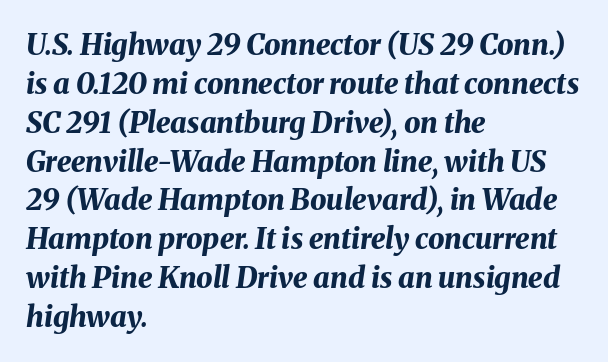
Q: Is the text bold? A: Yes.
Q: Is the text italic (slanted)? A: Yes, it leans right by about 8 degrees.
Q: Is the text underlined? A: No.
Q: How is the paragraph aligned? A: Left-aligned.
Q: Is the spacing between letters normal or unusually wide? A: Normal.
Q: Is the spacing between lines tight, normal or loose? A: Normal.
Q: Width (condensed, normal, or wide)? A: Normal.
Q: Stroke contrast? A: Medium.
Q: x-height? A: Medium.
Q: Monospaced? A: No.
